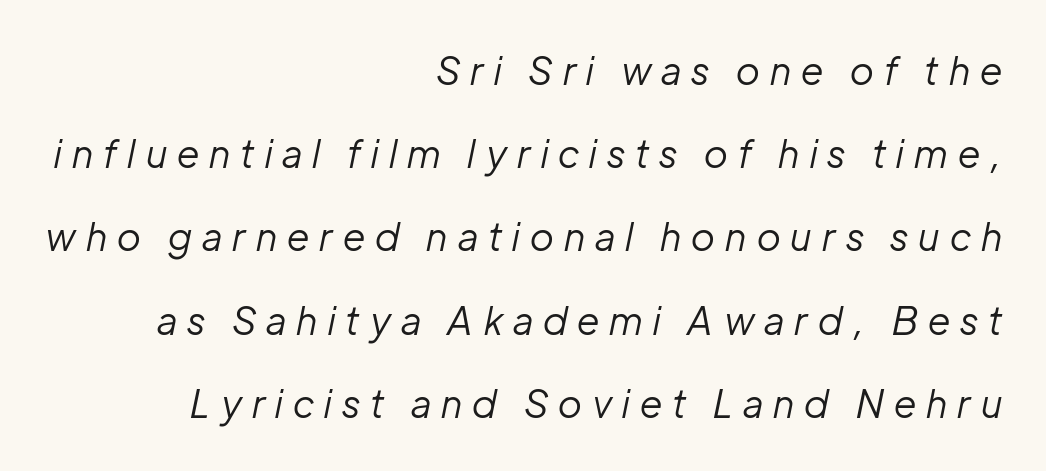
The image shows 38 px regular-weight type, italic (leaning right); set right-aligned, loose line spacing (2.19x), unusually wide letter spacing (+0.27 em), not underlined; low stroke contrast and a medium x-height.
